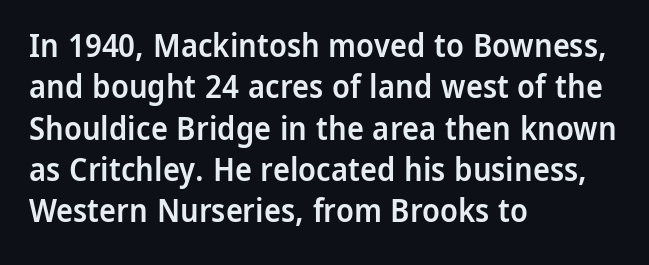
Descenders are the only things crossing below the line. Look at the tracking — it's just the regular setting, nothing added. Normally led — the rows are evenly, conventionally spaced. If you drew a ruler down the left edge, every line would touch it. The text was rendered using a sans face with plain stroke endings.
